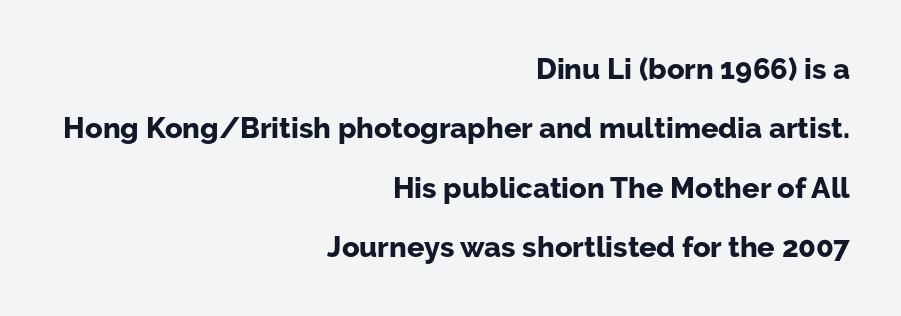
Short note: letters normally spaced. Check under the words: just untouched page. The rendering uses natural spacing where letterforms have individual widths. As a designer I'd log this as weight 700, bold. The designer dialed line spacing up above the default.
